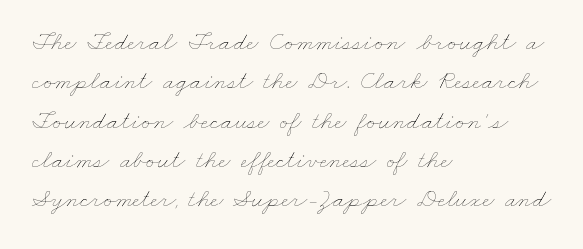
{"bold": "no", "underline": "no", "align": "left", "line_spacing": "normal", "line_spacing_ratio": 1.51, "letter_spacing": "normal", "letter_spacing_em": 0.0, "glyph_px": 26}
